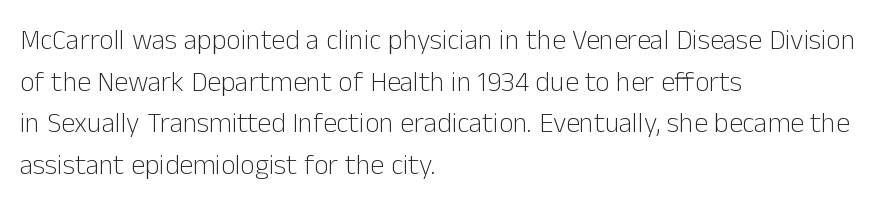
{"serif": "no", "italic": "no", "bold": "no", "weight": "light", "width": "normal", "stroke_contrast": "low", "x_height": "medium", "monospaced": "no", "underline": "no", "align": "left", "line_spacing": "normal", "line_spacing_ratio": 1.49, "letter_spacing": "normal", "letter_spacing_em": 0.0, "glyph_px": 28}
